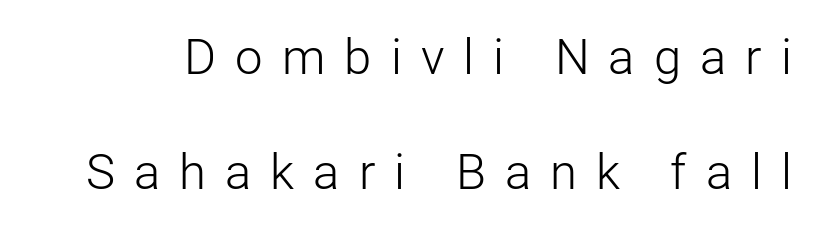
Q: Is the text bold? A: No.
Q: Is the text italic (slanted)? A: No, it is upright.
Q: Is the typeface a serif or a sans-serif typeface? A: Sans-serif.
Q: Is the text underlined? A: No.
Q: Is the spacing between letters normal or unusually wide? A: Unusually wide.
Q: Is the spacing between lines tight, normal or loose? A: Loose.
Q: Width (condensed, normal, or wide)? A: Normal.
Q: Stroke contrast? A: Low.
Q: x-height? A: Medium.
Q: Monospaced? A: No.
